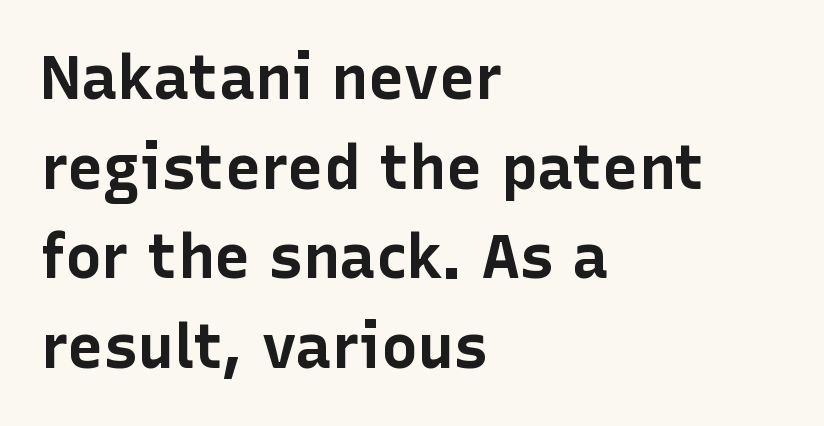
The image shows 61 px bold sans-serif type, upright; set left-aligned, normal line spacing (1.47x), normal letter spacing, not underlined; low stroke contrast and a medium x-height.
